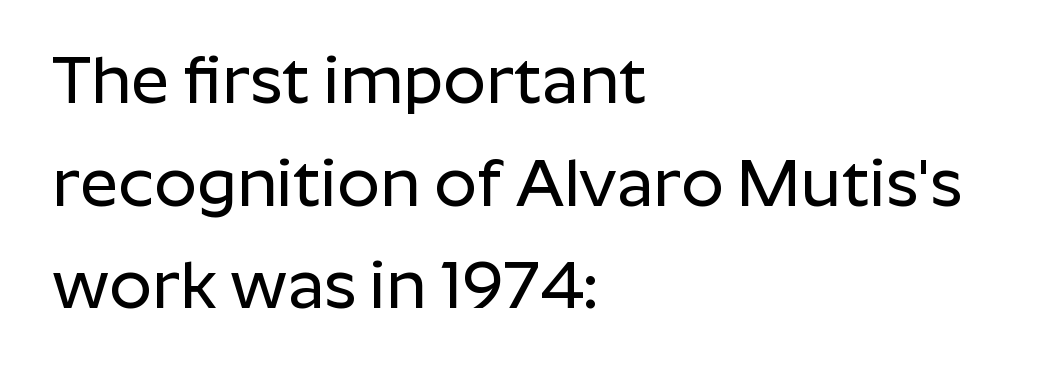
The image shows 67 px sans-serif type, upright; set left-aligned, normal line spacing (1.53x), normal letter spacing, not underlined; low stroke contrast and a medium x-height.
